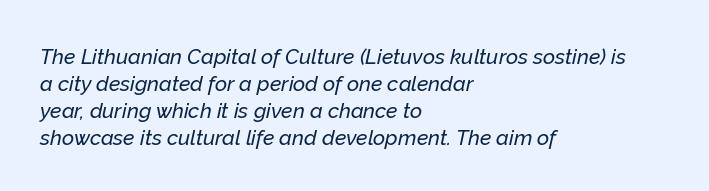
The image shows 21 px text type, italic (leaning right); set left-aligned, normal line spacing (1.28x), normal letter spacing, not underlined.
